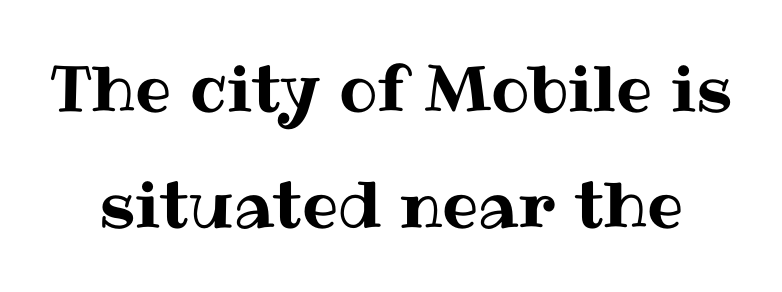
Q: Is the text italic (slanted)? A: No, it is upright.
Q: Is the text underlined? A: No.
Q: Is the spacing between letters normal or unusually wide? A: Normal.
Q: Width (condensed, normal, or wide)? A: Normal.
Q: Stroke contrast? A: Medium.
Q: x-height? A: Medium.
Q: Monospaced? A: No.
